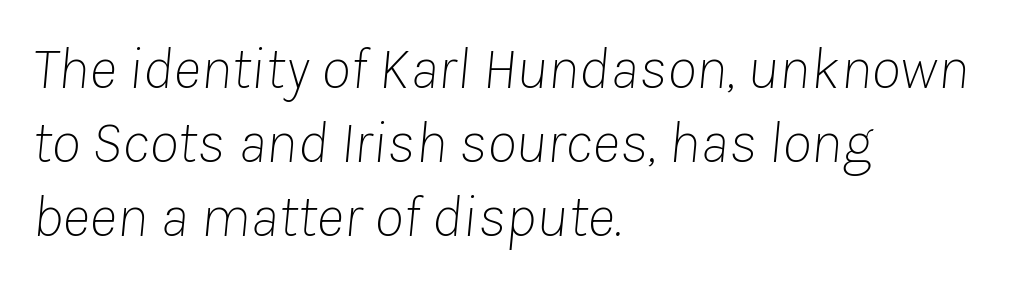
{"italic": "yes", "lean": "right", "slant_degrees": 8, "bold": "no", "weight": "thin", "width": "normal", "stroke_contrast": "low", "x_height": "medium", "monospaced": "no", "underline": "no", "align": "left", "line_spacing_ratio": 1.23, "letter_spacing": "normal", "letter_spacing_em": 0.0, "glyph_px": 60}
